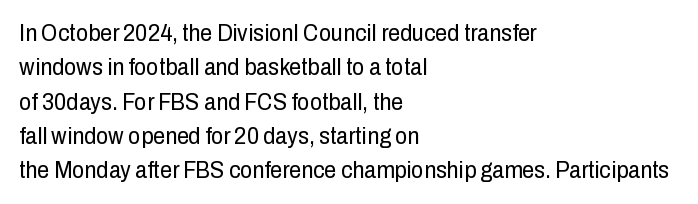
The image shows 24 px text type, upright; set left-aligned, normal line spacing (1.43x), normal letter spacing, not underlined.
